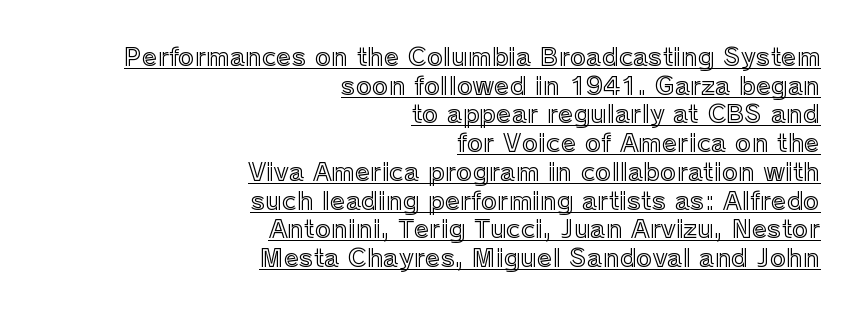
The image shows 25 px text type, upright; set right-aligned, tight line spacing (1.15x), normal letter spacing, underlined.
